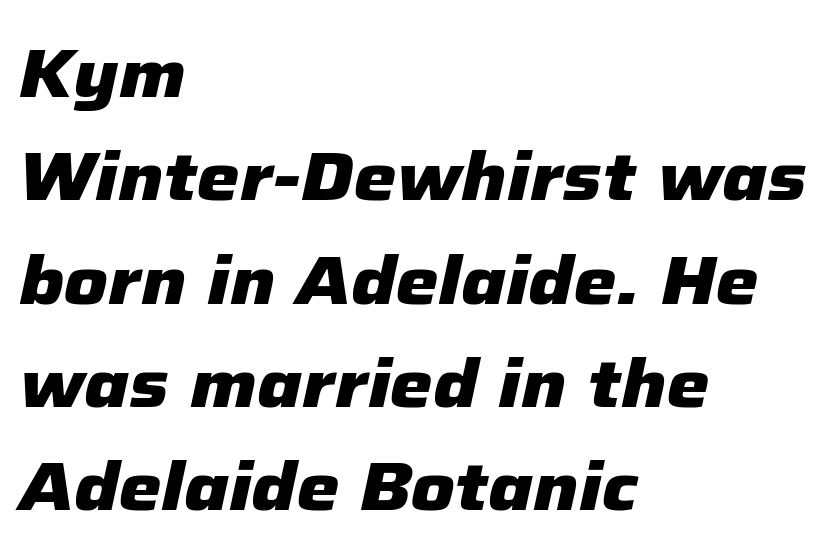
The image shows 68 px heavy type, italic (leaning right); set left-aligned, normal line spacing (1.52x), normal letter spacing, not underlined; low stroke contrast and a medium x-height.
